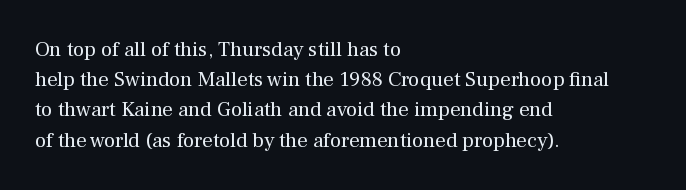
Q: Is the text bold? A: No.
Q: Is the text italic (slanted)? A: No, it is upright.
Q: Is the text underlined? A: No.
Q: How is the paragraph aligned? A: Left-aligned.
Q: Is the spacing between letters normal or unusually wide? A: Normal.
Q: Is the spacing between lines tight, normal or loose? A: Normal.
